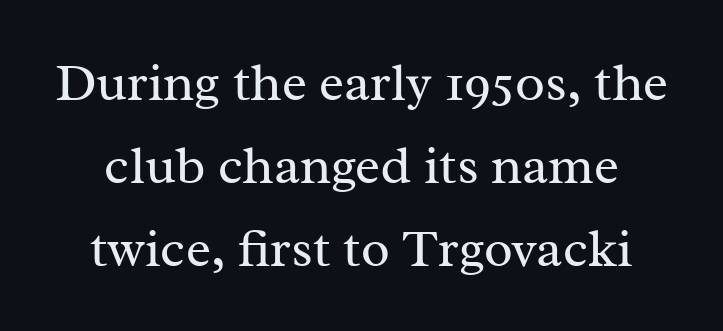
Observe the serifs anchoring each vertical stroke in this sample. This rendering leaves character spacing at its baseline value. Stem width sits at or under what a default text font uses. Type without underlining. Do the letters lean? They stand straight.
